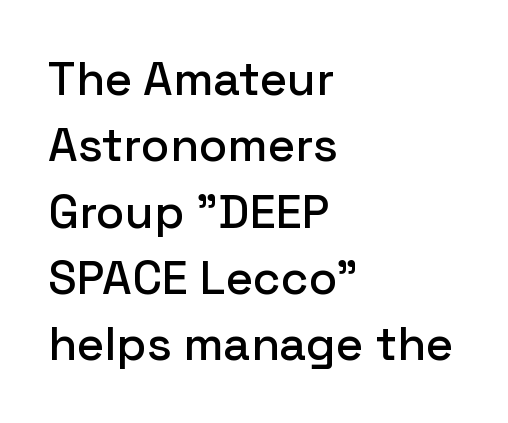
{"serif": "no", "italic": "no", "width": "normal", "stroke_contrast": "low", "x_height": "medium", "monospaced": "no", "underline": "no", "align": "left", "line_spacing": "normal", "line_spacing_ratio": 1.41, "letter_spacing": "normal", "letter_spacing_em": 0.0, "glyph_px": 47}
